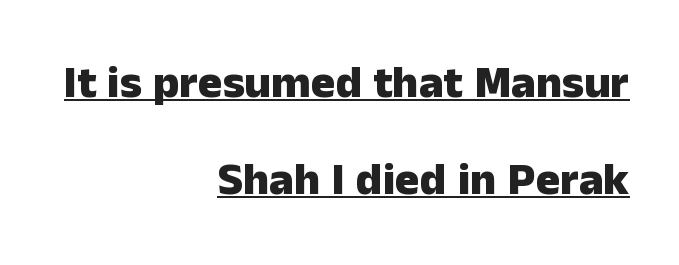
The specimen includes a rule beneath the text block's lines. If you drew a ruler down the right edge, every line would touch it. Serifs: no, the terminals of the letterforms are clean. Weight: bold. Observe the ordinary spacing: letters are neighbours, not strangers.
